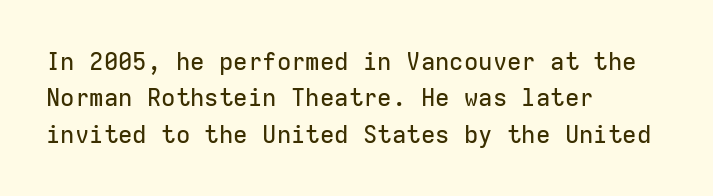
The image shows 24 px text type, upright; set left-aligned, normal line spacing (1.52x), normal letter spacing, not underlined.
